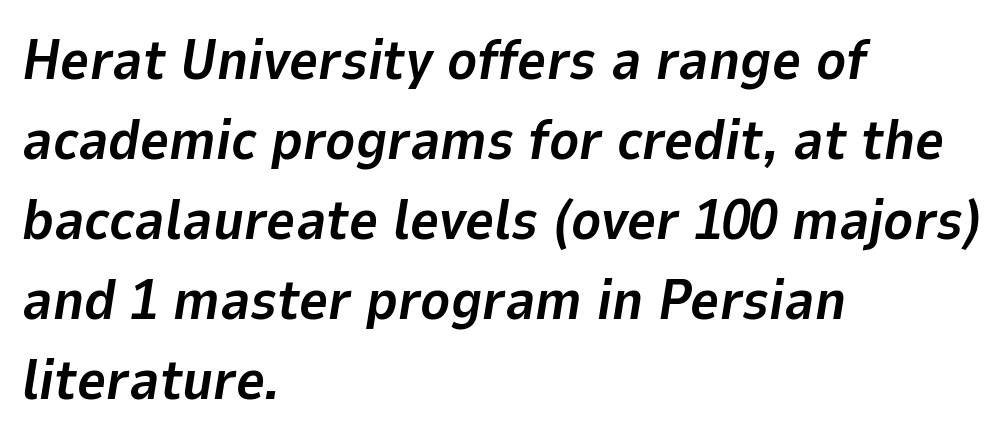
Would a proofreader flag this as italicized? Yes. Character widths vary here, with narrow letters taking less room than wide ones. The rows are spaced the way most documents space them. The lines are quadded left. You could call the tracking neutral — neither tight nor loose.
